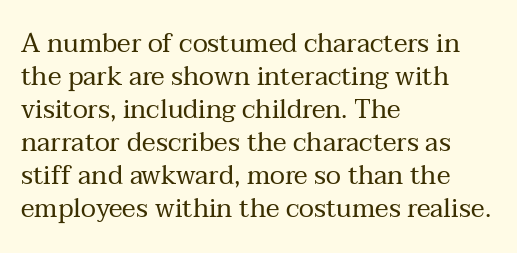
The image shows 26 px text type, upright; set left-aligned, normal line spacing (1.27x), normal letter spacing, not underlined.
